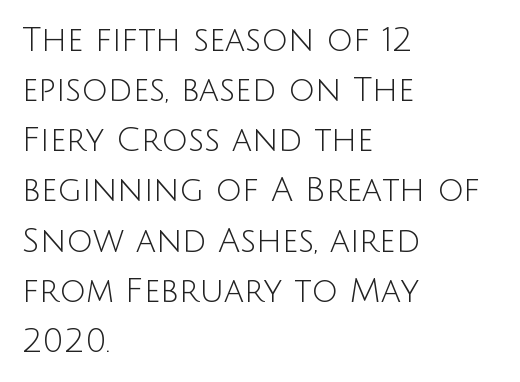
Glance below the letters and you will spot only blank space. A classic flush-left, rag-right setting is used for this passage. The letters advance in unequal steps, a hallmark of proportional type. Is the letter spacing exaggerated? No — it looks like the ordinary default.
